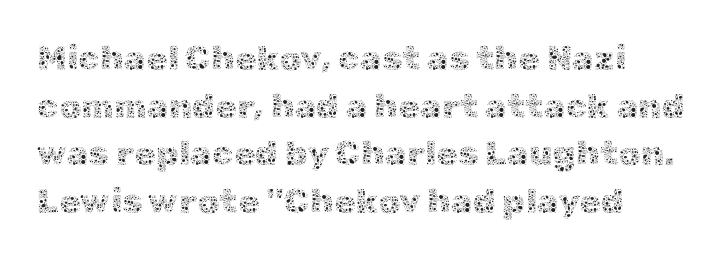
{"italic": "no", "bold": "no", "weight": "thin", "width": "normal", "x_height": "medium", "monospaced": "no", "underline": "no", "line_spacing": "normal", "line_spacing_ratio": 1.36, "letter_spacing": "normal", "letter_spacing_em": 0.0, "glyph_px": 35}
